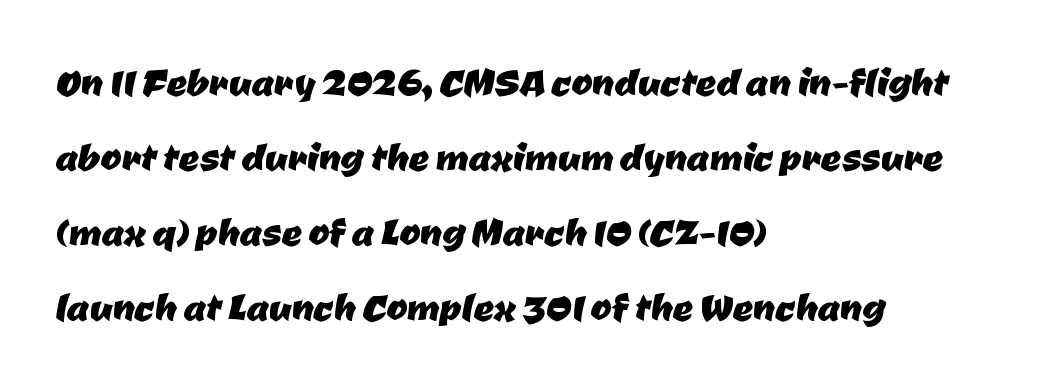
{"serif": "no", "width": "normal", "stroke_contrast": "low", "x_height": "medium", "monospaced": "no", "underline": "no", "align": "left", "line_spacing": "normal", "line_spacing_ratio": 1.5, "letter_spacing": "normal", "letter_spacing_em": 0.0, "glyph_px": 50}
